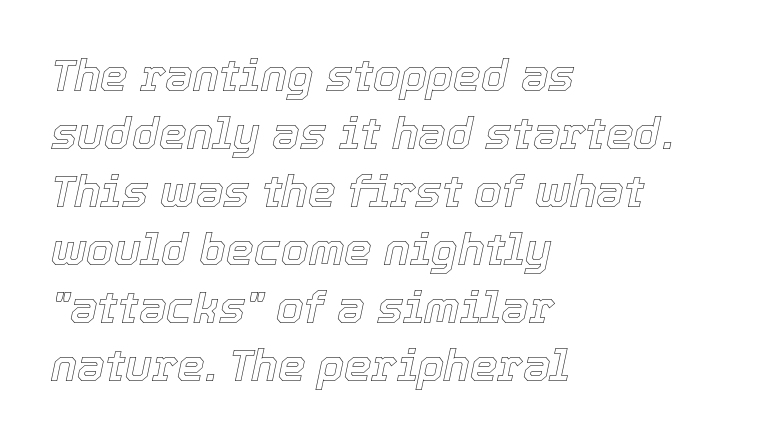
The axis of the letterforms is tilted away from vertical. A typesetter would call this proportional, since set widths differ per character. The face used here is rendered with its standard letterfit. Does the copy run flush right? No — it runs flush left.
